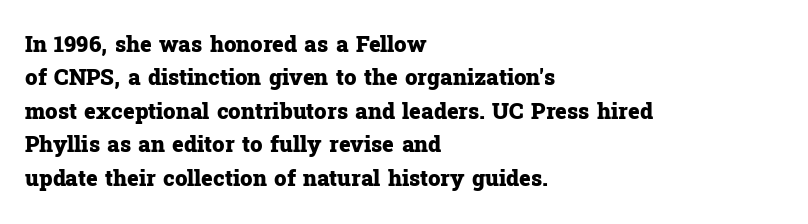
{"italic": "no", "bold": "yes", "underline": "no", "align": "left", "line_spacing": "normal", "line_spacing_ratio": 1.52, "letter_spacing": "normal", "letter_spacing_em": 0.0, "glyph_px": 22}
